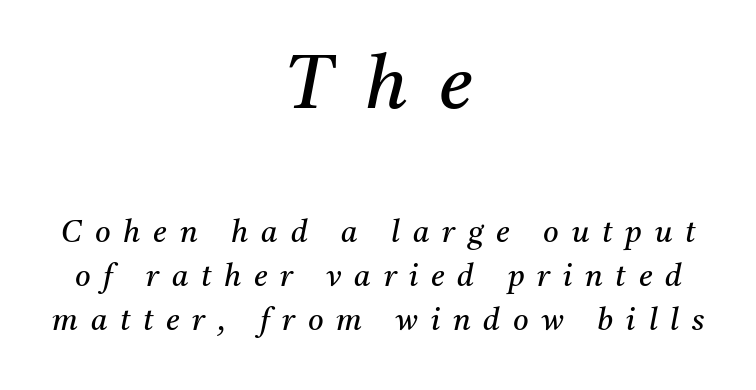
Is this a fixed-width face? No — the glyphs have proportional, varying widths. The weight would be labelled regular, book, light, or lighter still. Character size in the leading block exceeds that of the trailing block. The space between consecutive lines is moderate. No word sits above an underline.
